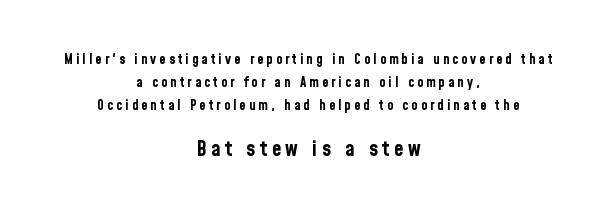
The image shows 21 px bold type, upright; set centered, normal line spacing (1.63x), unusually wide letter spacing (+0.22 em), not underlined; the second (bottom) block is 1.5x larger.
